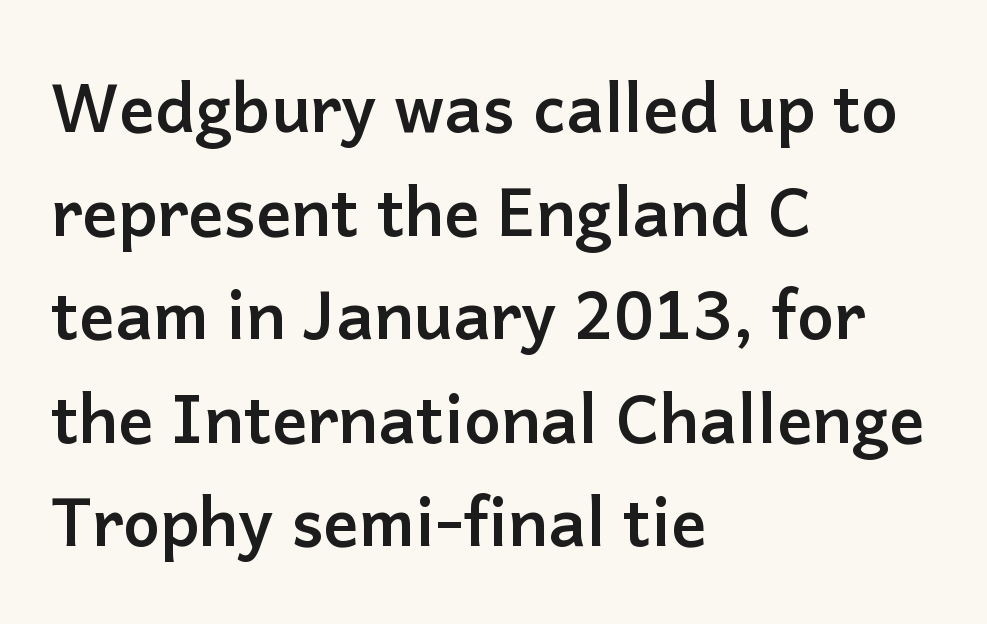
The image shows 66 px semibold sans-serif type, upright; set left-aligned, normal line spacing (1.57x), normal letter spacing, not underlined; low stroke contrast and a medium x-height.
